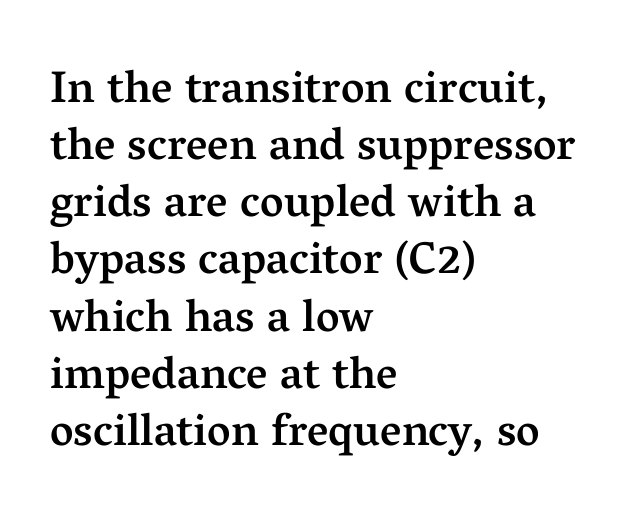
The area under the type is left untouched. Looks like regular typesetting: each glyph gets only the width it needs. The rendering anchors every line to the left-hand side. A roman cut, with each character standing at attention. Default kerning and tracking; the words read as compact shapes.
